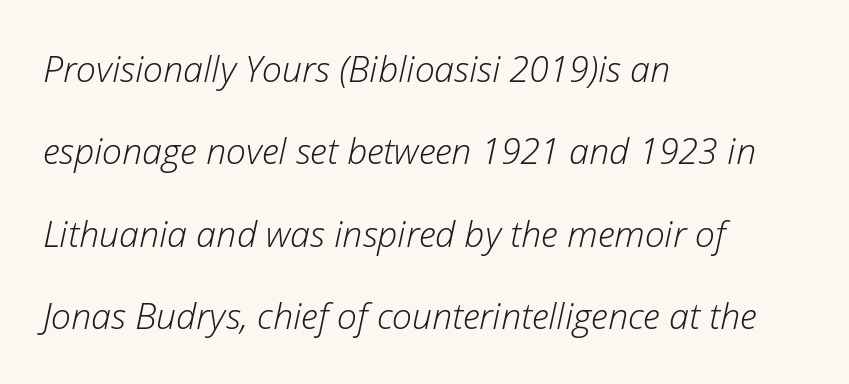
The image shows 36 px light type, italic (leaning right); set left-aligned, loose line spacing (2.29x), normal letter spacing, not underlined; low stroke contrast and a medium x-height.
